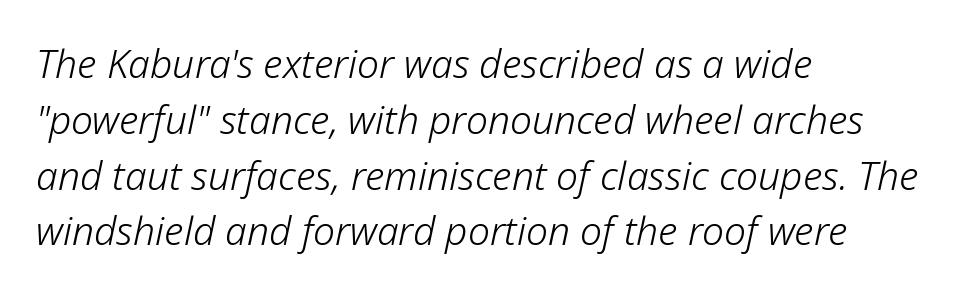
Q: Is the text bold? A: No.
Q: Is the text italic (slanted)? A: Yes, it leans right by about 12 degrees.
Q: Is the text underlined? A: No.
Q: How is the paragraph aligned? A: Left-aligned.
Q: Is the spacing between letters normal or unusually wide? A: Normal.
Q: Is the spacing between lines tight, normal or loose? A: Normal.
Q: Width (condensed, normal, or wide)? A: Normal.
Q: Stroke contrast? A: Low.
Q: x-height? A: Medium.
Q: Monospaced? A: No.
